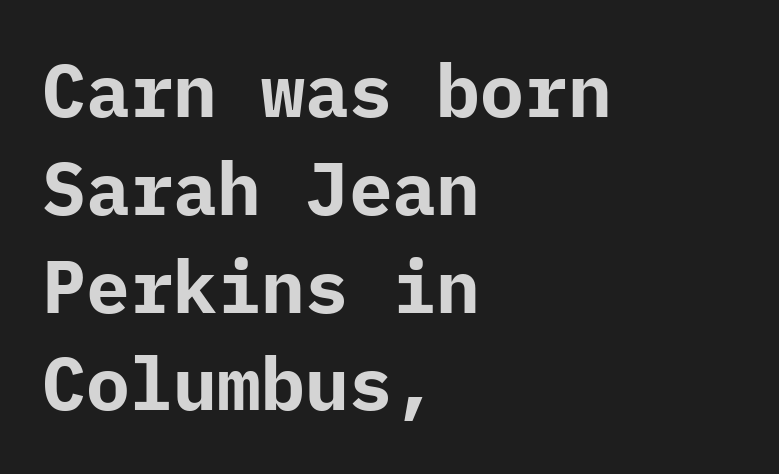
Posture: vertical. Decoration check: the copy has no underline. The glyphs have the mass of a bold cut. Observe the ordinary spacing: letters are neighbours, not strangers. Font category for this specimen: sans-serif. All the whitespace from short lines collects on the right.
